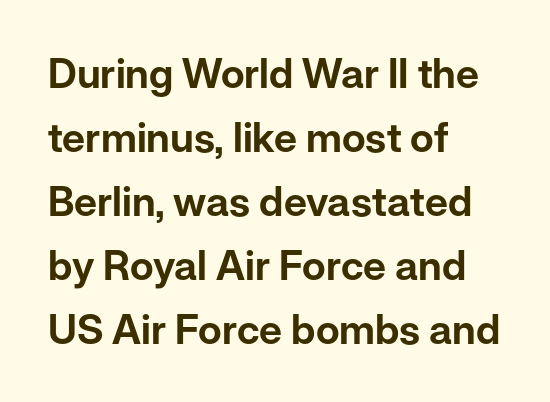
{"serif": "no", "italic": "no", "width": "normal", "stroke_contrast": "low", "x_height": "medium", "monospaced": "no", "underline": "no", "align": "left", "line_spacing": "normal", "line_spacing_ratio": 1.56, "letter_spacing": "normal", "letter_spacing_em": 0.0, "glyph_px": 41}
